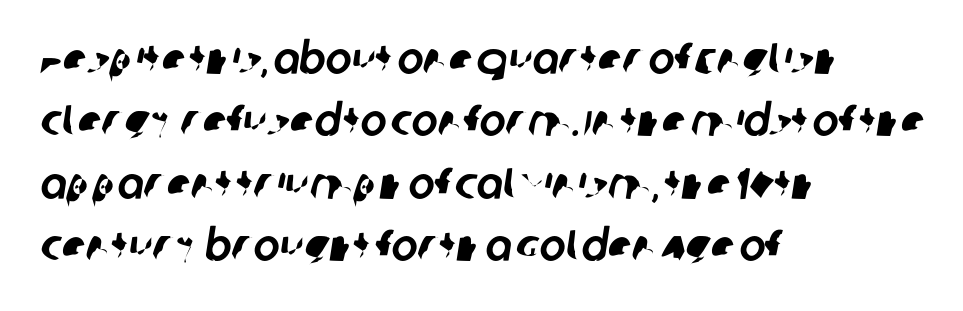
Q: Is the typeface a serif or a sans-serif typeface? A: Sans-serif.
Q: Is the text underlined? A: No.
Q: How is the paragraph aligned? A: Left-aligned.
Q: Is the spacing between letters normal or unusually wide? A: Normal.
Q: Is the spacing between lines tight, normal or loose? A: Normal.
Q: Width (condensed, normal, or wide)? A: Normal.
Q: Stroke contrast? A: Low.
Q: x-height? A: Large.
Q: Monospaced? A: No.
